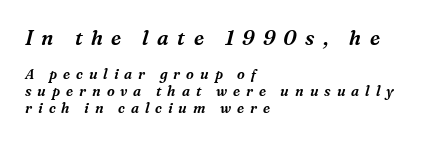
{"italic": "yes", "lean": "right", "slant_degrees": 16, "underline": "no", "align": "left", "line_spacing_ratio": 1.21, "letter_spacing": "wide", "letter_spacing_em": 0.42, "larger_block": "first", "size_ratio": 1.43, "glyph_px": 20}
